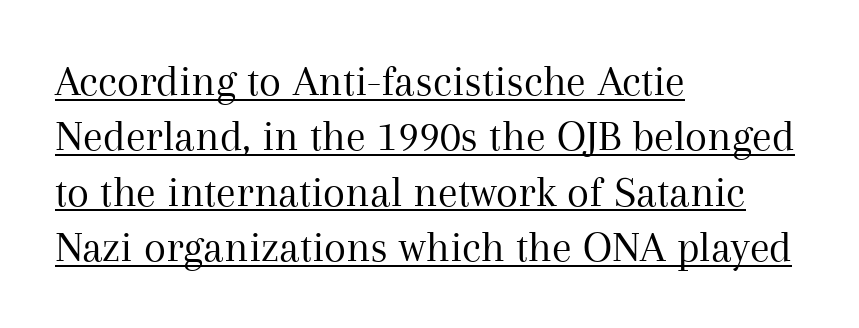
The image shows 45 px regular-weight serif type, upright; set left-aligned, line spacing 1.23x, normal letter spacing, underlined; medium stroke contrast and a medium x-height.
